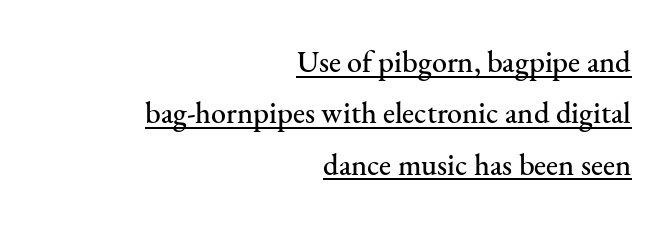
{"serif": "yes", "italic": "no", "width": "normal", "stroke_contrast": "medium", "x_height": "small", "monospaced": "no", "underline": "yes", "align": "right", "line_spacing_ratio": 1.71, "letter_spacing": "normal", "letter_spacing_em": 0.0, "glyph_px": 30}
